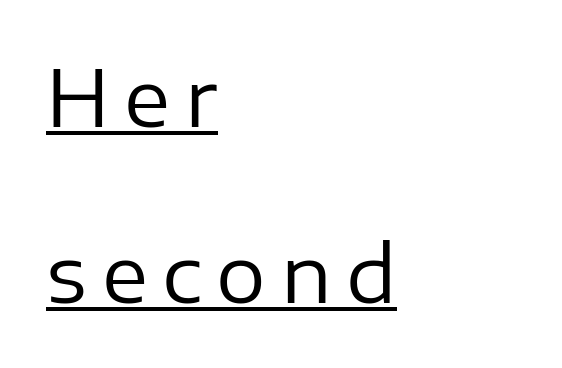
Ascenders rise straight up at ninety degrees. The cut favours lightness, reaching ordinary text weight at its darkest. Is there much room between lines? Yes — plenty of vertical air separates them. Unlike a traditional serif, this face leaves its strokes unadorned.
